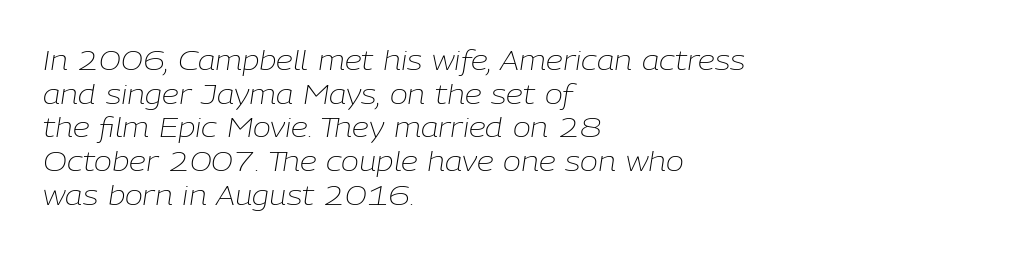
The image shows 27 px text type, italic (leaning right); set left-aligned, normal line spacing (1.25x), normal letter spacing, not underlined.
